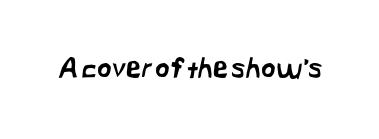
Q: Is the typeface a serif or a sans-serif typeface? A: Sans-serif.
Q: Is the text underlined? A: No.
Q: Is the spacing between letters normal or unusually wide? A: Normal.
Q: Width (condensed, normal, or wide)? A: Normal.
Q: Stroke contrast? A: Low.
Q: x-height? A: Medium.
Q: Monospaced? A: No.
